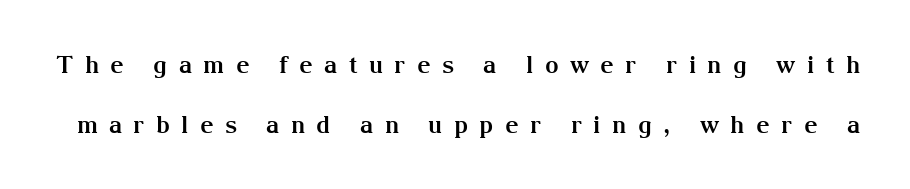
Inter-character spacing is expanded well beyond the font's built-in metrics. Interline gaps are noticeably wide in this sample. The letters are bold, with thick, heavy strokes. Rule under the text: the space is simply empty. Does the lettering tilt? It doesn't — this is upright.
